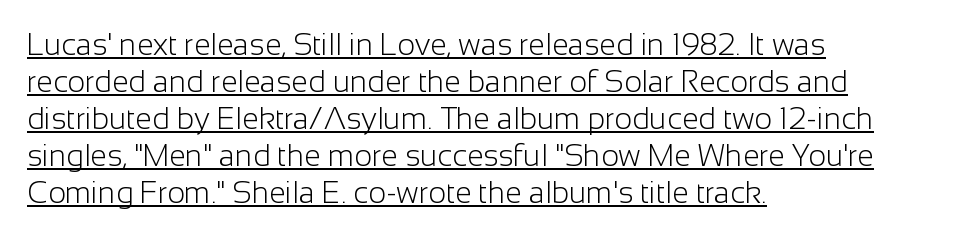
{"serif": "no", "italic": "no", "bold": "no", "weight": "light", "width": "normal", "stroke_contrast": "low", "x_height": "medium", "monospaced": "no", "underline": "yes", "align": "left", "line_spacing_ratio": 1.23, "letter_spacing": "normal", "letter_spacing_em": 0.0, "glyph_px": 30}
